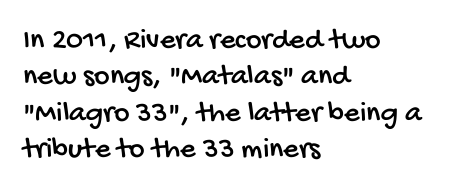
Q: Is the typeface a serif or a sans-serif typeface? A: Sans-serif.
Q: Is the text underlined? A: No.
Q: How is the paragraph aligned? A: Left-aligned.
Q: Is the spacing between letters normal or unusually wide? A: Normal.
Q: Width (condensed, normal, or wide)? A: Condensed.
Q: Stroke contrast? A: Low.
Q: x-height? A: Large.
Q: Monospaced? A: No.
